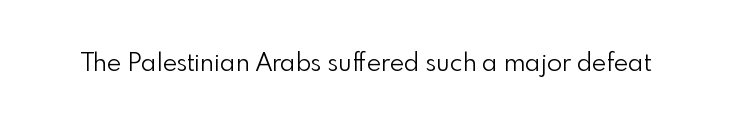
Q: Is the text bold? A: No.
Q: Is the text italic (slanted)? A: No, it is upright.
Q: Is the text underlined? A: No.
Q: Is the spacing between letters normal or unusually wide? A: Normal.
